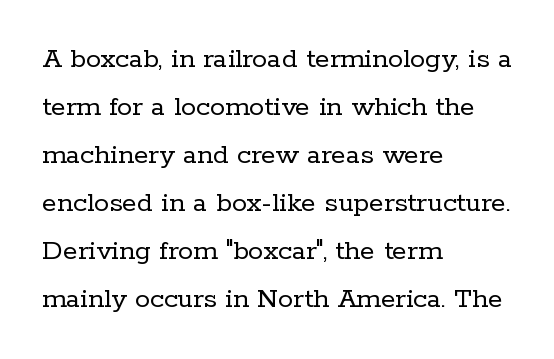
The image shows 30 px regular-weight serif type, upright; set left-aligned, normal line spacing (1.6x), normal letter spacing, not underlined; low stroke contrast and a medium x-height.
